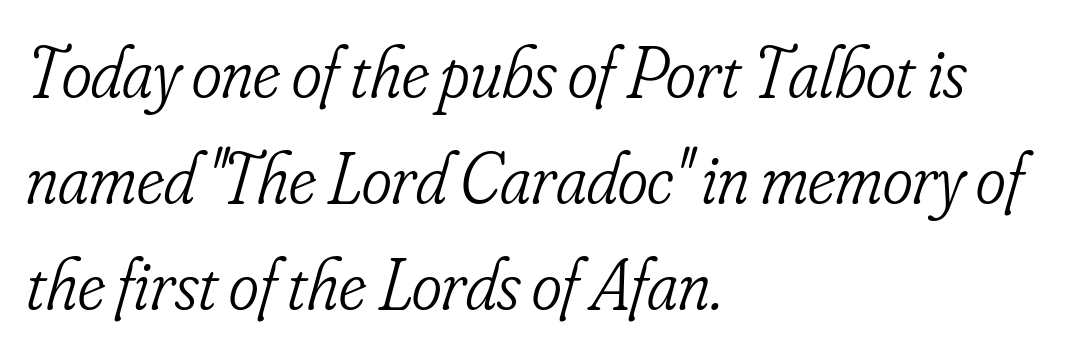
The image shows 72 px light, condensed serif type, italic (leaning right); set left-aligned, normal line spacing (1.47x), normal letter spacing, not underlined; low stroke contrast and a small x-height.
